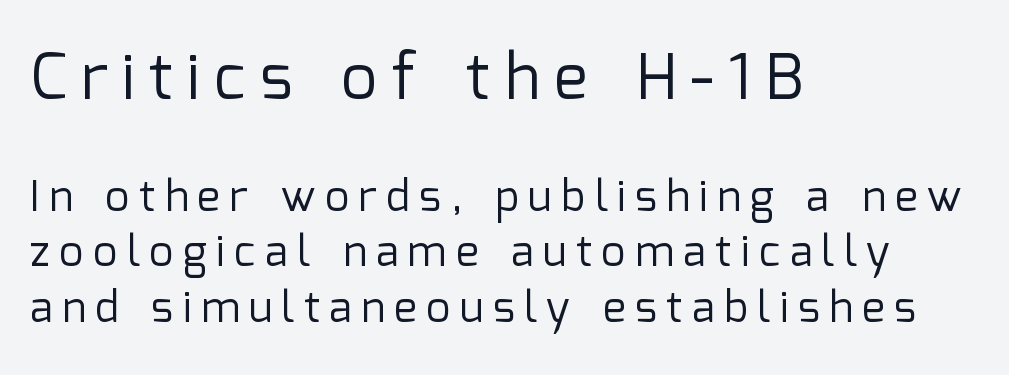
The image shows 64 px regular-weight sans-serif type, upright; set left-aligned, normal line spacing (1.29x), unusually wide letter spacing (+0.22 em), not underlined; the first (top) block is 1.49x larger; low stroke contrast and a medium x-height.
